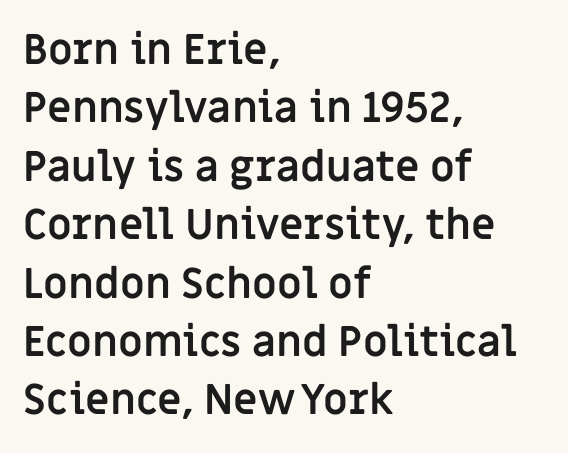
Q: Is the text bold? A: Yes.
Q: Is the text italic (slanted)? A: No, it is upright.
Q: Is the typeface a serif or a sans-serif typeface? A: Sans-serif.
Q: Is the text underlined? A: No.
Q: How is the paragraph aligned? A: Left-aligned.
Q: Is the spacing between letters normal or unusually wide? A: Normal.
Q: Is the spacing between lines tight, normal or loose? A: Normal.
Q: Width (condensed, normal, or wide)? A: Normal.
Q: Stroke contrast? A: Low.
Q: x-height? A: Large.
Q: Monospaced? A: No.
